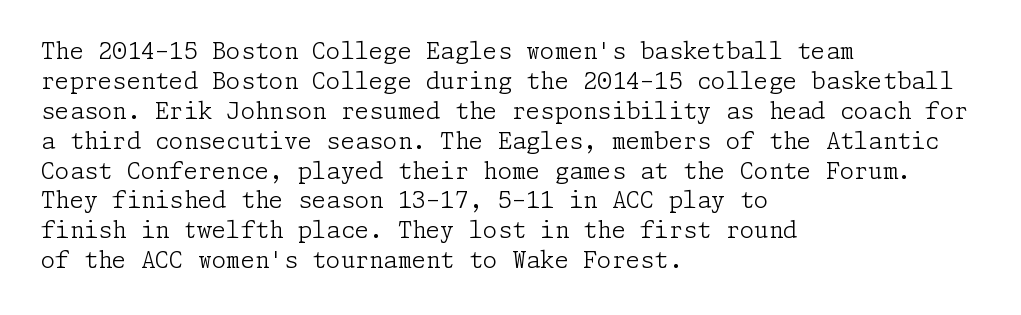
The lines are quadded left. The font sits on the lighter half of the weight spectrum, regular included. Tracking here is standard; glyphs follow each other at the usual distance. Italic? Not at all — the glyphs are vertical. Rule under the text: the space is simply empty.
